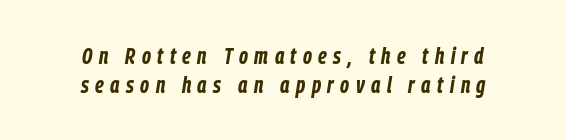
The typography opts for an oblique posture over an upright one. Tracking value appears strongly positive — letters spread wide. Only glyphs here, with clear space below each row. Horizontal alignment here is central, giving a formal, balanced look.
